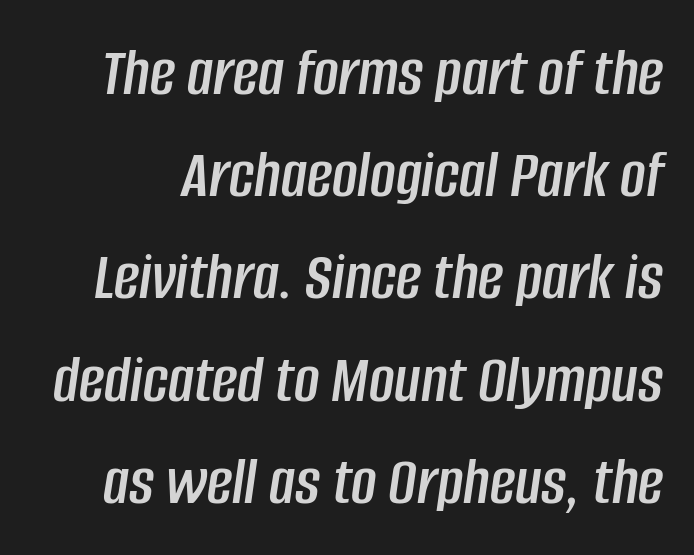
Q: Is the text italic (slanted)? A: Yes, it leans right by about 8 degrees.
Q: Is the text underlined? A: No.
Q: Is the spacing between letters normal or unusually wide? A: Normal.
Q: Is the spacing between lines tight, normal or loose? A: Normal.
Q: Width (condensed, normal, or wide)? A: Condensed.
Q: Stroke contrast? A: Low.
Q: x-height? A: Large.
Q: Monospaced? A: No.
